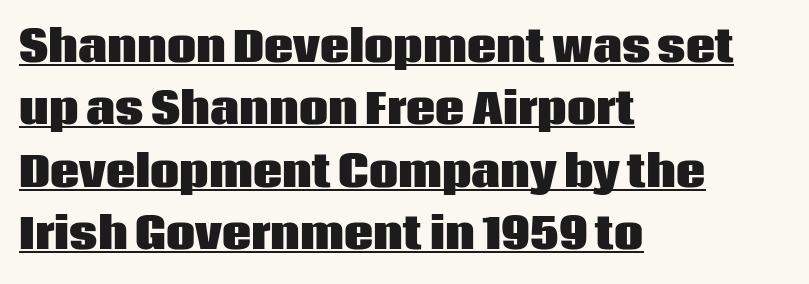
{"serif": "no", "italic": "no", "bold": "yes", "weight": "heavy", "width": "normal", "stroke_contrast": "low", "x_height": "large", "monospaced": "no", "underline": "yes", "align": "left", "line_spacing": "normal", "line_spacing_ratio": 1.52, "letter_spacing": "normal", "letter_spacing_em": 0.0, "glyph_px": 41}
